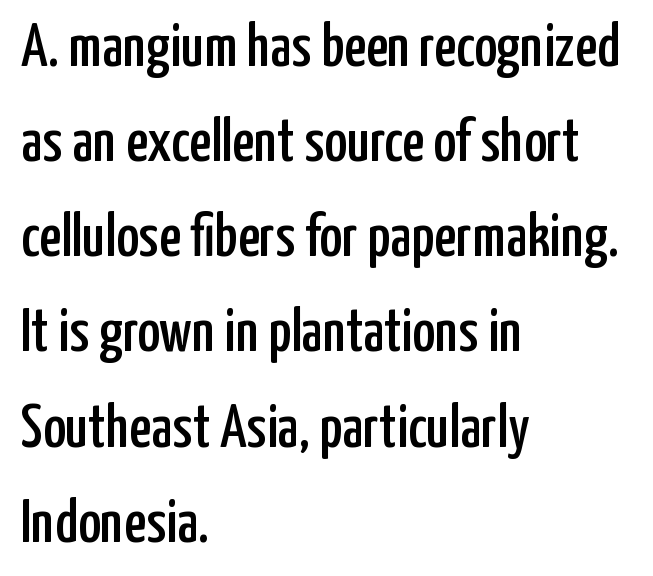
Q: Is the text italic (slanted)? A: No, it is upright.
Q: Is the typeface a serif or a sans-serif typeface? A: Sans-serif.
Q: Is the text underlined? A: No.
Q: How is the paragraph aligned? A: Left-aligned.
Q: Is the spacing between letters normal or unusually wide? A: Normal.
Q: Is the spacing between lines tight, normal or loose? A: Normal.
Q: Width (condensed, normal, or wide)? A: Condensed.
Q: Stroke contrast? A: Low.
Q: x-height? A: Medium.
Q: Monospaced? A: No.
